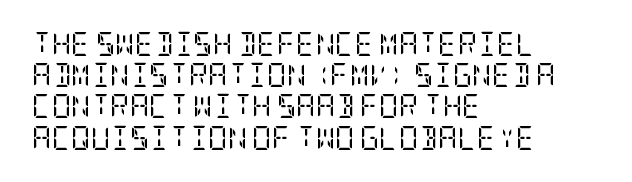
{"italic": "no", "bold": "no", "underline": "no", "align": "left", "line_spacing": "normal", "line_spacing_ratio": 1.3, "letter_spacing": "normal", "letter_spacing_em": 0.0, "glyph_px": 24}
